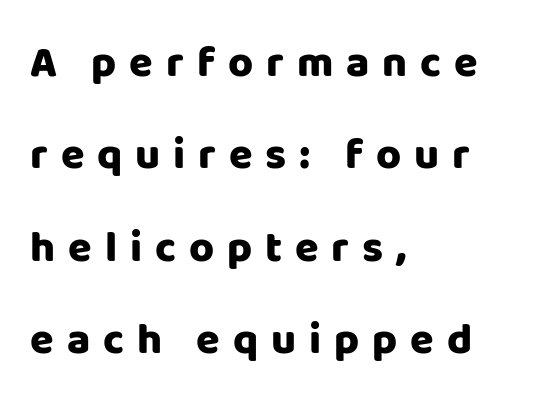
{"serif": "no", "italic": "no", "bold": "yes", "weight": "heavy", "width": "normal", "stroke_contrast": "low", "x_height": "large", "monospaced": "no", "underline": "no", "align": "left", "line_spacing": "loose", "line_spacing_ratio": 2.15, "letter_spacing": "wide", "letter_spacing_em": 0.3, "glyph_px": 43}
